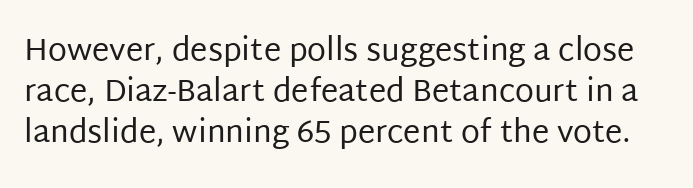
The image shows 31 px regular-weight sans-serif type, upright; set normal line spacing (1.33x), normal letter spacing, not underlined; low stroke contrast and a large x-height.
